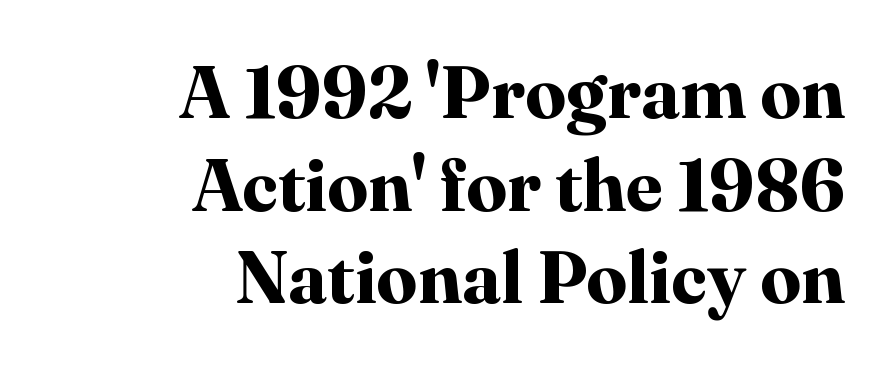
Q: Is the text bold? A: Yes.
Q: Is the text italic (slanted)? A: No, it is upright.
Q: Is the typeface a serif or a sans-serif typeface? A: Serif.
Q: Is the text underlined? A: No.
Q: How is the paragraph aligned? A: Right-aligned.
Q: Is the spacing between letters normal or unusually wide? A: Normal.
Q: Is the spacing between lines tight, normal or loose? A: Normal.
Q: Width (condensed, normal, or wide)? A: Normal.
Q: Stroke contrast? A: High.
Q: x-height? A: Medium.
Q: Monospaced? A: No.
